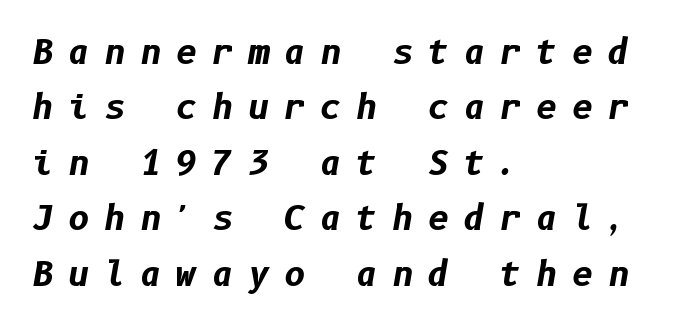
Underline: absent. Quick note: italic. The rendering anchors every line to the left-hand side. Between one letter and the next there's a generous, obvious gap.
